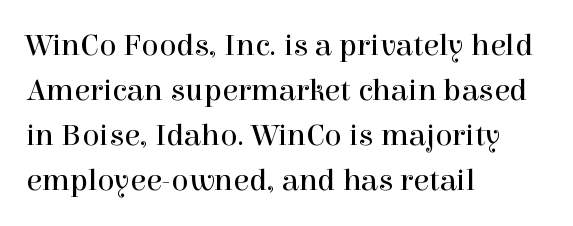
Q: Is the text bold? A: No.
Q: Is the text italic (slanted)? A: No, it is upright.
Q: Is the typeface a serif or a sans-serif typeface? A: Serif.
Q: Is the text underlined? A: No.
Q: How is the paragraph aligned? A: Left-aligned.
Q: Is the spacing between letters normal or unusually wide? A: Normal.
Q: Is the spacing between lines tight, normal or loose? A: Normal.
Q: Width (condensed, normal, or wide)? A: Normal.
Q: x-height? A: Medium.
Q: Monospaced? A: No.
